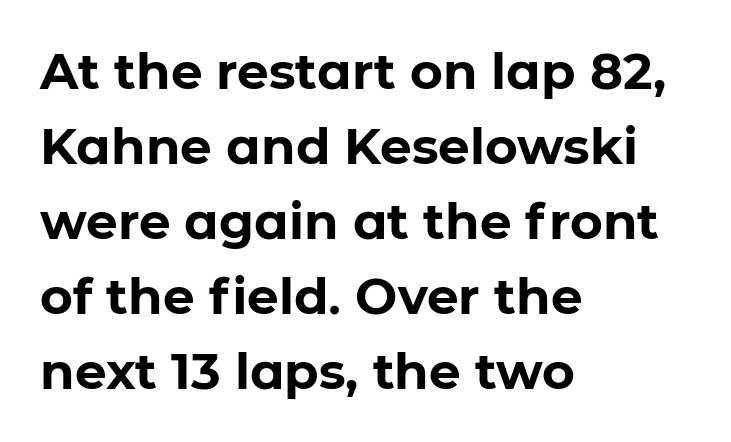
The image shows 50 px bold sans-serif type, upright; set left-aligned, normal line spacing (1.5x), normal letter spacing, not underlined; low stroke contrast and a medium x-height.
